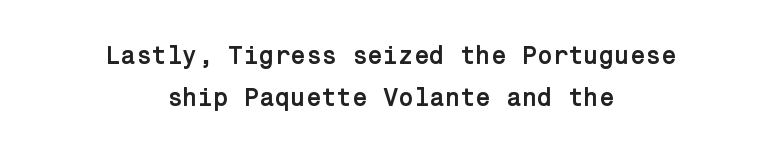
The image shows 25 px bold type, upright; set centered, normal line spacing (1.67x), normal letter spacing, not underlined.
